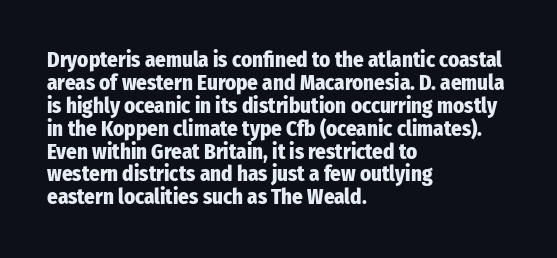
The image shows 21 px bold type, upright; set left-aligned, tight line spacing (1.09x), normal letter spacing, not underlined.
